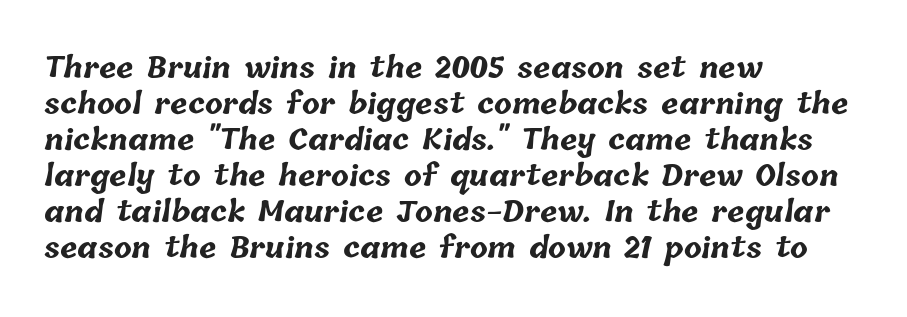
Q: Is the text bold? A: Yes.
Q: Is the text underlined? A: No.
Q: How is the paragraph aligned? A: Left-aligned.
Q: Is the spacing between letters normal or unusually wide? A: Normal.
Q: Width (condensed, normal, or wide)? A: Normal.
Q: Stroke contrast? A: Low.
Q: x-height? A: Medium.
Q: Monospaced? A: No.
